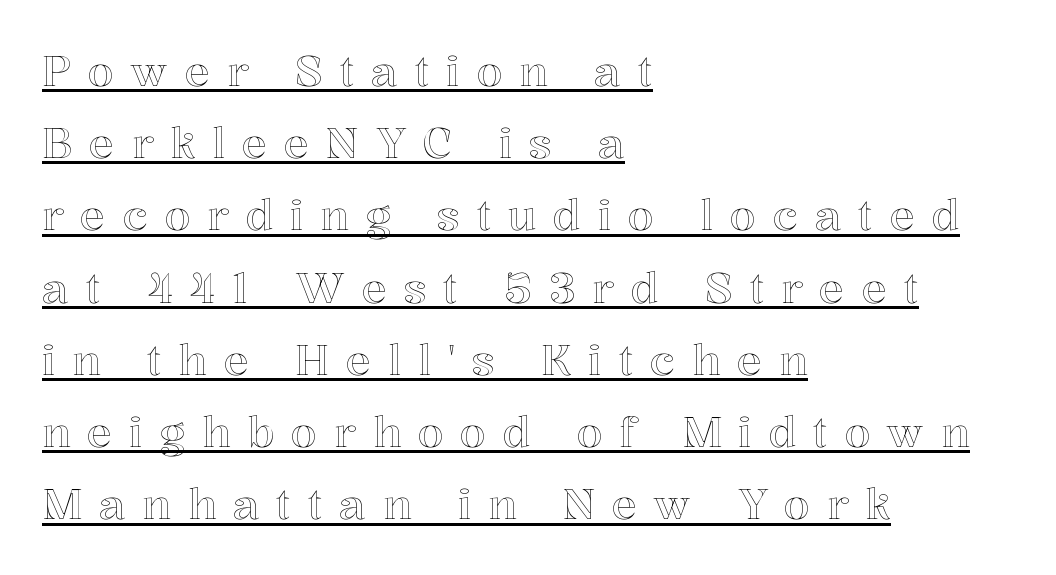
This is roman type, the default non-slanted kind. The letters advance in unequal steps, a hallmark of proportional type. The rendering uses the underline text-decoration. A classic flush-left, rag-right setting is used for this passage. The letterforms stand isolated, each surrounded by extra space.
